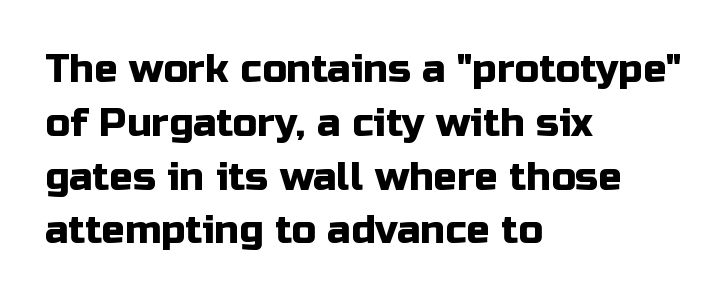
{"serif": "no", "italic": "no", "width": "normal", "stroke_contrast": "low", "x_height": "medium", "monospaced": "no", "underline": "no", "align": "left", "line_spacing": "normal", "line_spacing_ratio": 1.38, "letter_spacing": "normal", "letter_spacing_em": 0.0, "glyph_px": 39}
